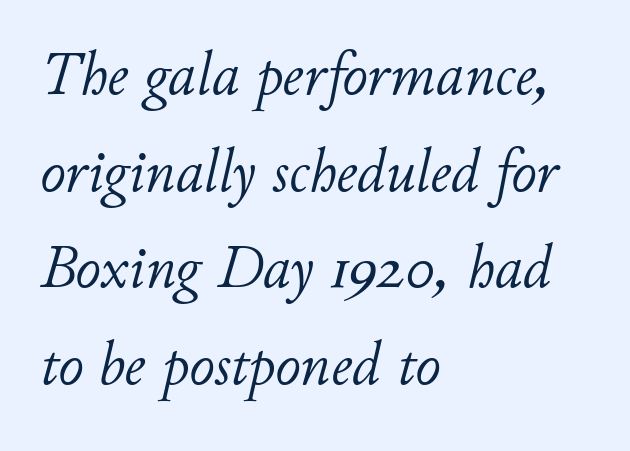
Q: Is the text bold? A: No.
Q: Is the text italic (slanted)? A: Yes, it leans right by about 11 degrees.
Q: Is the text underlined? A: No.
Q: How is the paragraph aligned? A: Left-aligned.
Q: Is the spacing between letters normal or unusually wide? A: Normal.
Q: Is the spacing between lines tight, normal or loose? A: Normal.
Q: Width (condensed, normal, or wide)? A: Normal.
Q: Stroke contrast? A: Low.
Q: x-height? A: Small.
Q: Monospaced? A: No.
